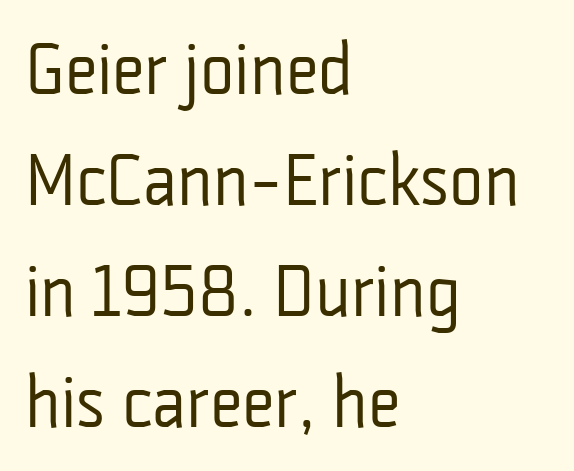
The image shows 73 px regular-weight, condensed sans-serif type, upright; set left-aligned, normal line spacing (1.52x), normal letter spacing, not underlined; low stroke contrast and a medium x-height.
